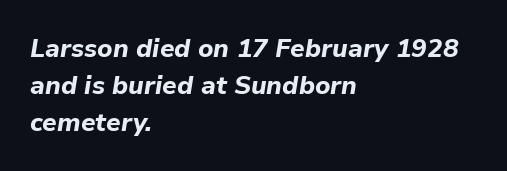
Q: Is the text bold? A: Yes.
Q: Is the text italic (slanted)? A: Yes, it leans right by about 9 degrees.
Q: Is the text underlined? A: No.
Q: How is the paragraph aligned? A: Left-aligned.
Q: Is the spacing between letters normal or unusually wide? A: Normal.
Q: Is the spacing between lines tight, normal or loose? A: Normal.
